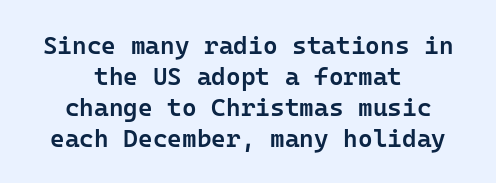
This is the regular roman posture of the typeface. Both edges are ragged and mirror each other, which tells us the setting is centered. Spacing between characters is what you'd get straight out of the box. Decoration check: the copy has no underline. The rendering uses a semibold face; strokes are thickened but not to full bold.
